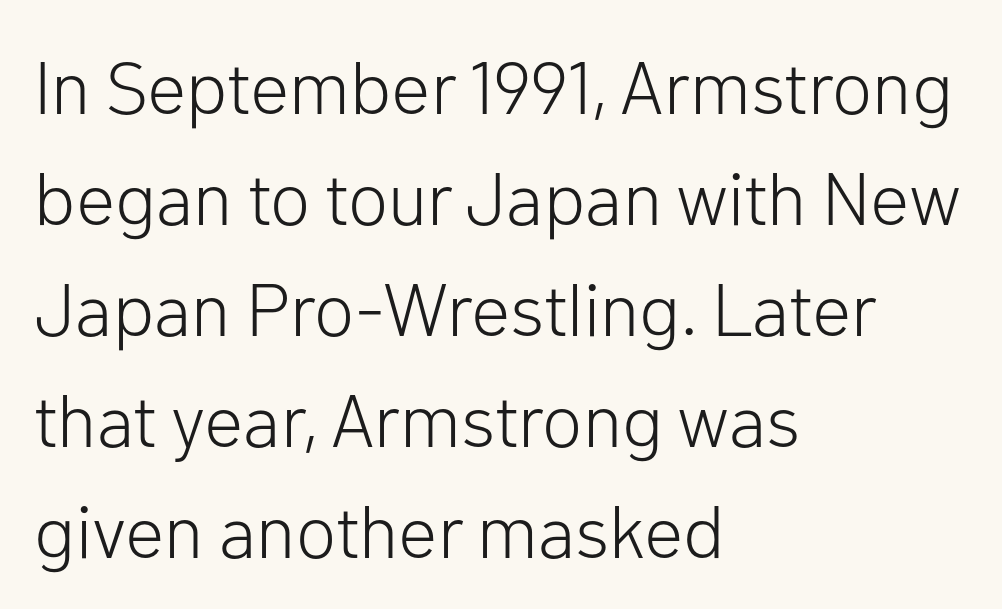
The image shows 74 px light sans-serif type, upright; set left-aligned, normal line spacing (1.5x), normal letter spacing, not underlined; low stroke contrast and a medium x-height.
